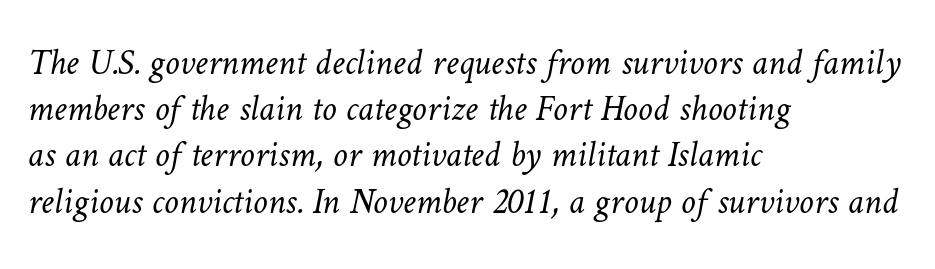
{"bold": "no", "weight": "light", "width": "normal", "stroke_contrast": "low", "x_height": "medium", "monospaced": "no", "underline": "no", "align": "left", "line_spacing": "normal", "line_spacing_ratio": 1.25, "letter_spacing": "normal", "letter_spacing_em": 0.0, "glyph_px": 37}
